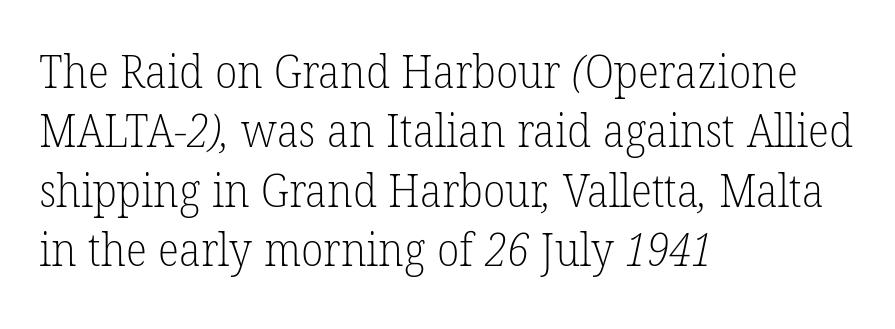
The image shows 45 px light serif type; set left-aligned, normal line spacing (1.32x), normal letter spacing, not underlined; low stroke contrast and a medium x-height.
